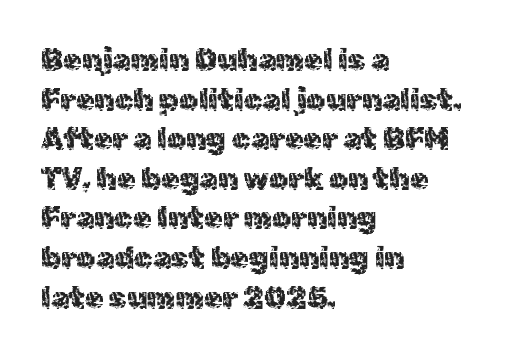
This sample has the flowing, uneven cadence of proportional lettering. Nothing unusual about the tracking: characters are spaced as the font intends. The lettering stays uniformly vertical, giving the passage a roman look. A student would call this left alignment; a typographer would say flush left, rag right.
